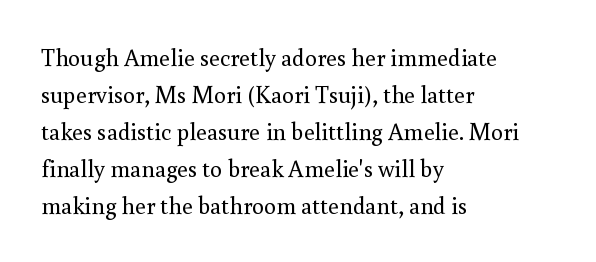
The image shows 24 px text type, upright; set left-aligned, normal line spacing (1.54x), normal letter spacing, not underlined.
